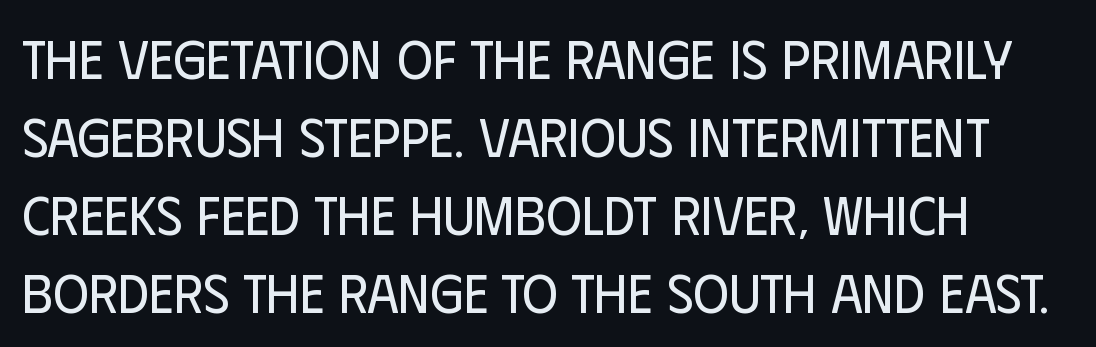
Each row of text sits above clean, open space. The typeface chosen for these lines omits serifs. Glyph-to-glyph distance matches everyday printed text. Do the characters align in a grid? No, the font is proportional.
